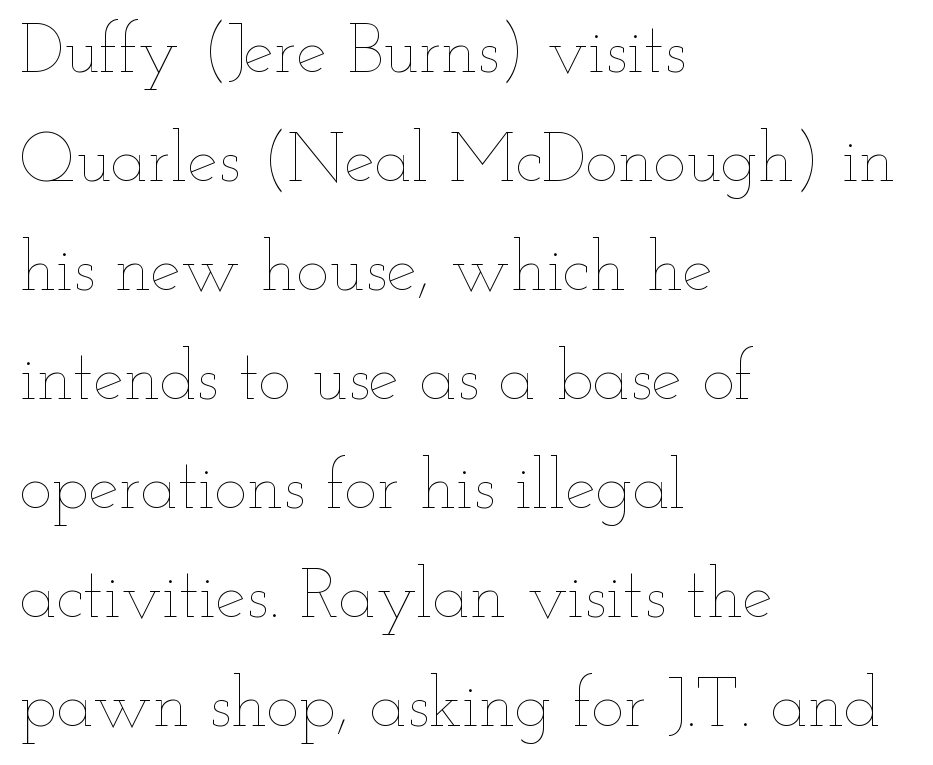
The image shows 69 px thin, wide type, upright; set left-aligned, normal line spacing (1.58x), normal letter spacing, not underlined; low stroke contrast and a small x-height.
